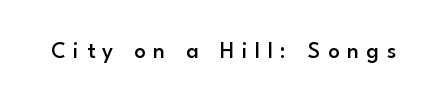
{"italic": "no", "bold": "semi", "underline": "no", "letter_spacing": "wide", "letter_spacing_em": 0.33, "glyph_px": 23}
